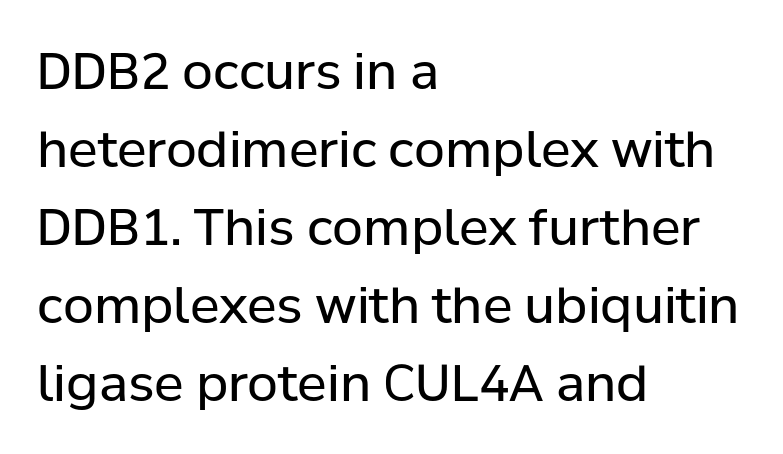
If you measured baseline to baseline, you'd find a middling distance. Is the letter spacing exaggerated? No — it looks like the ordinary default. These lines stack with their left ends in a neat column. Grotesque or geometric, the face here clearly has no serifs. Stems here are at most as thick as an everyday book face. The letters stand upright; this is a roman face.
